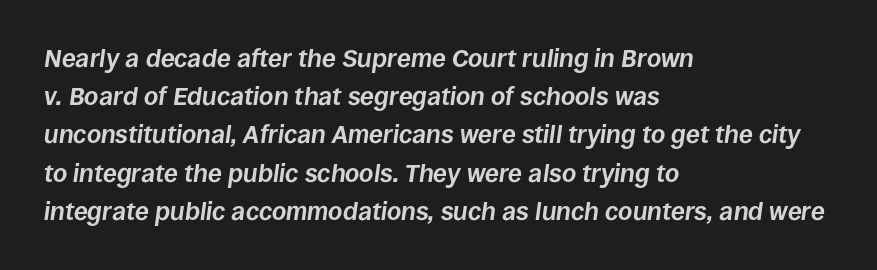
The image shows 25 px bold type, italic (leaning right); set left-aligned, normal line spacing (1.53x), normal letter spacing, not underlined.
